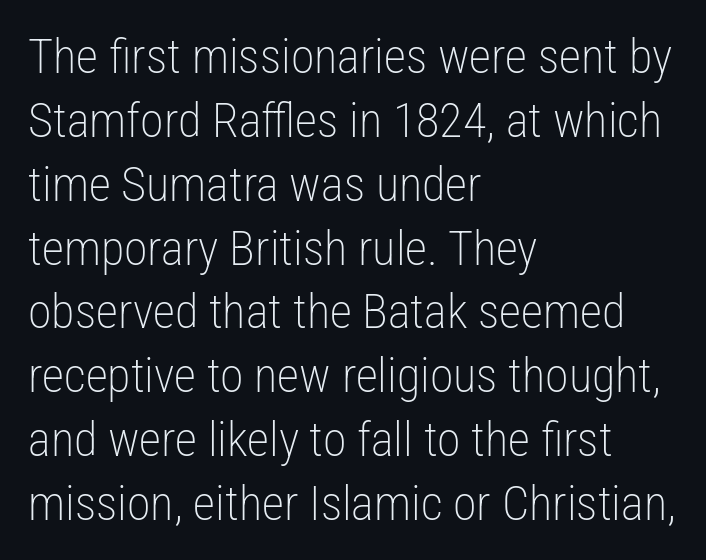
The image shows 48 px light, condensed sans-serif type, upright; set left-aligned, normal line spacing (1.33x), normal letter spacing, not underlined; low stroke contrast and a medium x-height.
